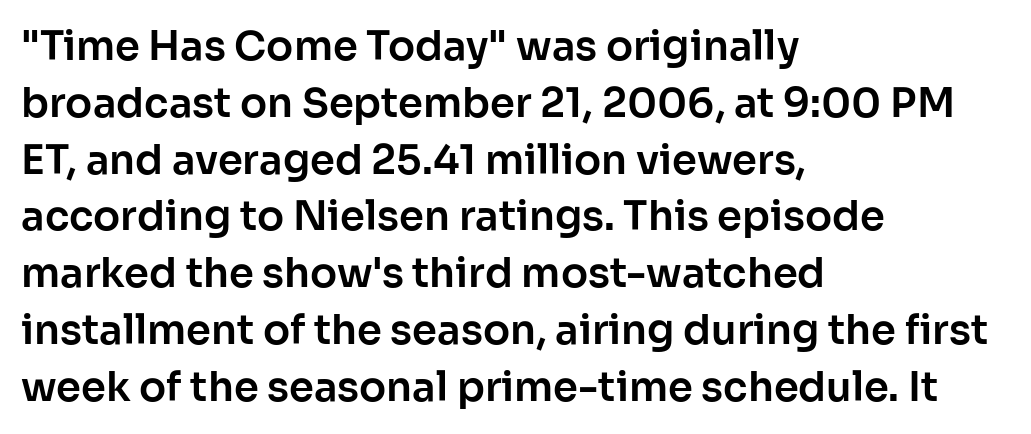
The image shows 40 px sans-serif type, upright; set left-aligned, normal line spacing (1.42x), normal letter spacing, not underlined; low stroke contrast and a medium x-height.
